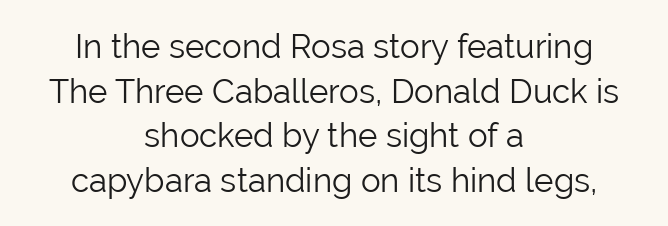
No chunkiness to these letters — they're not bold. The horizontal fit of the characters is conventional and even. Clear beneath every line of the passage. Do the letters lean? They stand straight. Both edges are ragged and mirror each other, which tells us the setting is centered. Is this a fixed-width face? No — the glyphs have proportional, varying widths.
